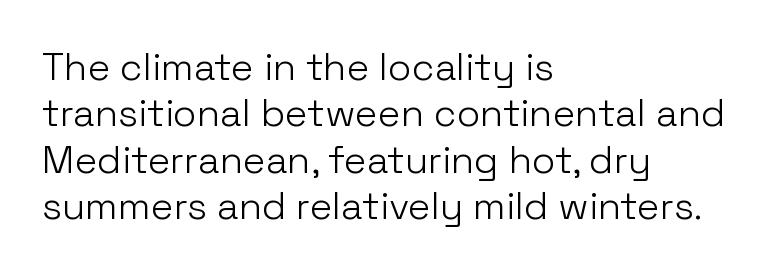
{"serif": "no", "italic": "no", "bold": "no", "weight": "light", "width": "normal", "stroke_contrast": "low", "x_height": "medium", "monospaced": "no", "underline": "no", "align": "left", "line_spacing_ratio": 1.22, "letter_spacing": "normal", "letter_spacing_em": 0.0, "glyph_px": 38}
